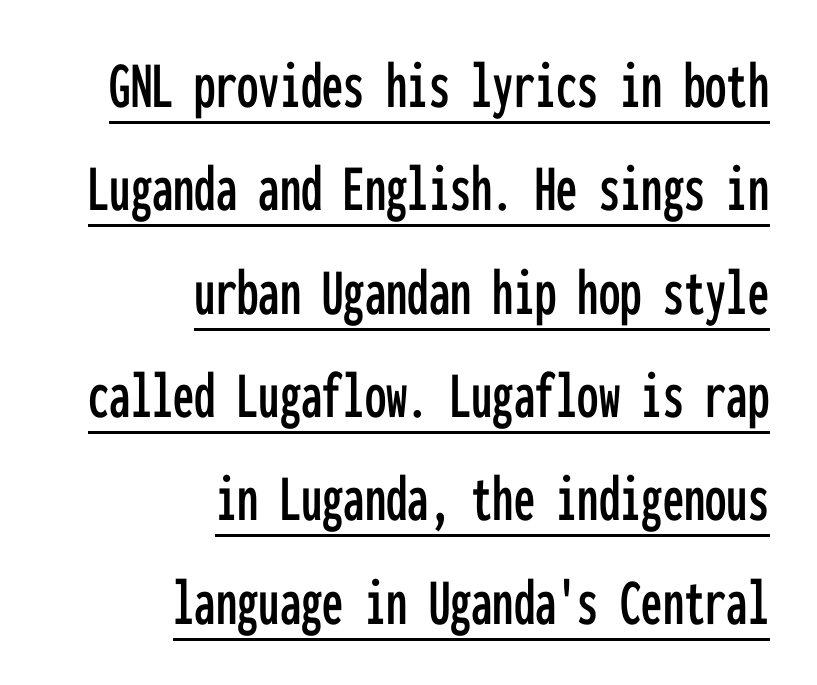
Where is the straight margin? On the right. Default kerning and tracking; the words read as compact shapes. How would I describe the line gaps? Plain and ordinary. Note the uniform advance width — an 'i' takes as much space as an 'm'. Every word sits above its own underline.
